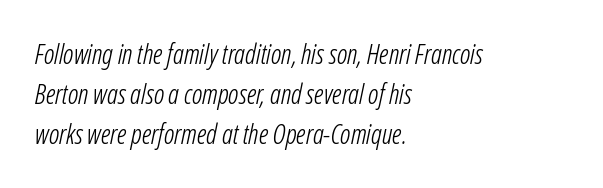
{"italic": "yes", "lean": "right", "slant_degrees": 12, "bold": "no", "underline": "no", "align": "left", "line_spacing": "normal", "line_spacing_ratio": 1.49, "letter_spacing": "normal", "letter_spacing_em": 0.0, "glyph_px": 27}
